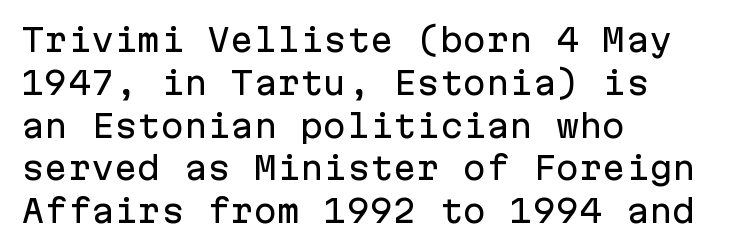
Students, observe: this is what conventionally led text looks like. A typesetter would call this zero additional tracking. Serifs: no, the terminals of the letterforms are clean. Reading down the block, your eye returns to a fixed left position each line.
